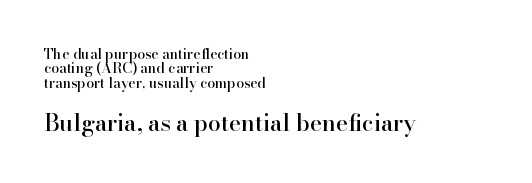
{"italic": "no", "underline": "no", "align": "left", "line_spacing": "tight", "line_spacing_ratio": 1.03, "letter_spacing": "normal", "letter_spacing_em": 0.0, "larger_block": "second", "size_ratio": 1.64, "glyph_px": 23}
